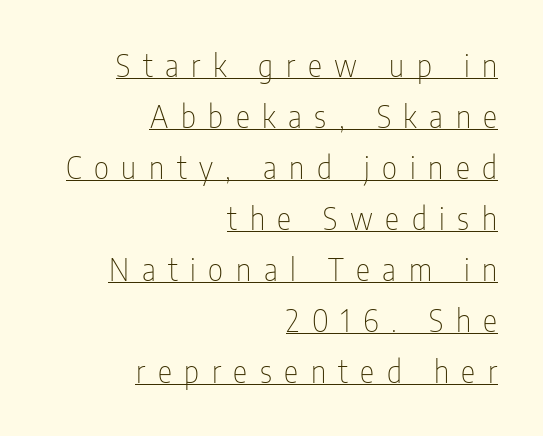
{"serif": "no", "italic": "no", "bold": "no", "weight": "thin", "width": "condensed", "stroke_contrast": "low", "x_height": "medium", "monospaced": "no", "underline": "yes", "align": "right", "line_spacing": "normal", "line_spacing_ratio": 1.7, "letter_spacing": "wide", "letter_spacing_em": 0.42, "glyph_px": 30}
